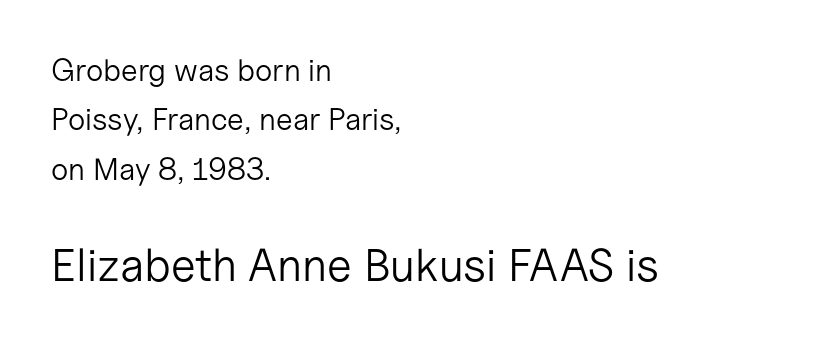
Q: Is the text bold? A: No.
Q: Is the text italic (slanted)? A: No, it is upright.
Q: Is the typeface a serif or a sans-serif typeface? A: Sans-serif.
Q: Is the text underlined? A: No.
Q: How is the paragraph aligned? A: Left-aligned.
Q: Is the spacing between letters normal or unusually wide? A: Normal.
Q: Is the spacing between lines tight, normal or loose? A: Normal.
Q: Which block of text is set in a larger size, the first (top) or the second (bottom)? A: The second (bottom) one.
Q: Width (condensed, normal, or wide)? A: Normal.
Q: Stroke contrast? A: Low.
Q: x-height? A: Medium.
Q: Monospaced? A: No.
